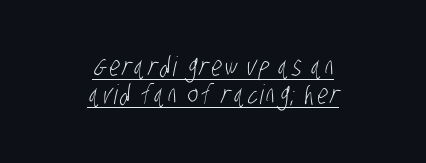
The image shows 27 px text type; set centered, tight line spacing (1.05x), underlined.
